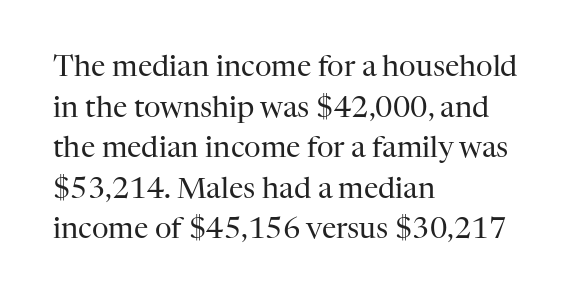
The image shows 29 px regular-weight serif type, upright; set left-aligned, normal line spacing (1.4x), normal letter spacing, not underlined; high stroke contrast and a medium x-height.
